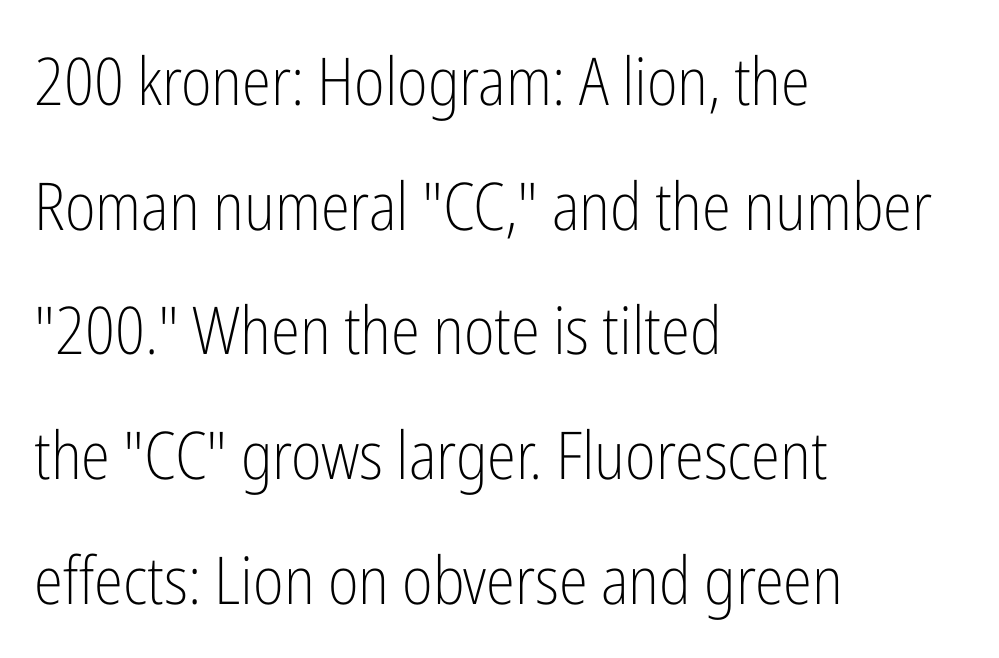
{"serif": "no", "italic": "no", "bold": "no", "weight": "light", "width": "condensed", "stroke_contrast": "low", "x_height": "medium", "monospaced": "no", "underline": "no", "align": "left", "line_spacing_ratio": 1.89, "letter_spacing": "normal", "letter_spacing_em": 0.0, "glyph_px": 66}
